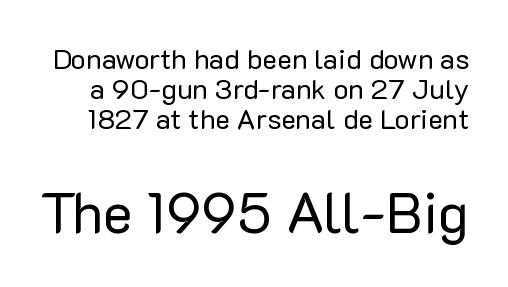
A bare baseline throughout the passage. It's the straight-up-and-down kind of type. You could barely slide anything between these rows. A light-to-regular cut is what we see here. Compare the two chunks: the lower has the greater cap height.
